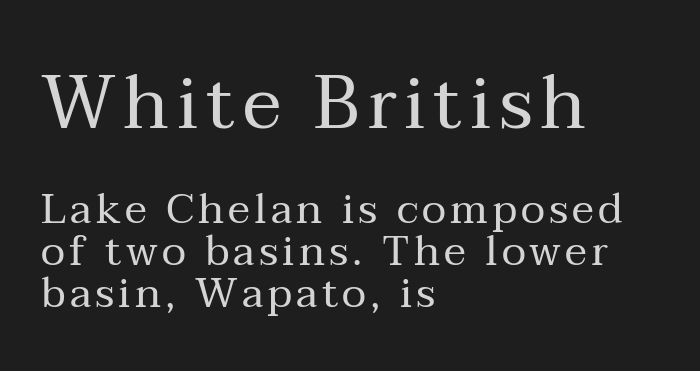
Q: Is the text bold? A: No.
Q: Is the text italic (slanted)? A: No, it is upright.
Q: Is the typeface a serif or a sans-serif typeface? A: Serif.
Q: Is the text underlined? A: No.
Q: How is the paragraph aligned? A: Left-aligned.
Q: Is the spacing between lines tight, normal or loose? A: Tight.
Q: Which block of text is set in a larger size, the first (top) or the second (bottom)? A: The first (top) one.
Q: Width (condensed, normal, or wide)? A: Normal.
Q: Stroke contrast? A: Medium.
Q: x-height? A: Medium.
Q: Monospaced? A: No.
